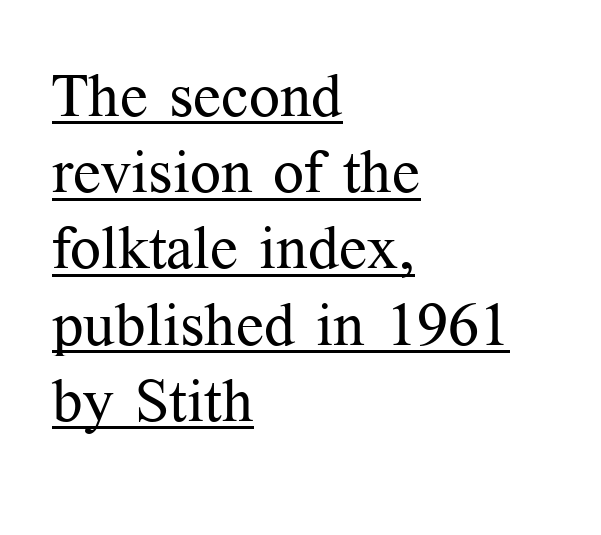
Each letter keeps its own natural width here, so spacing adapts to shape. Leftover space on each line is placed entirely after the last word. Vertical strokes here are truly vertical. The leading is moderate, giving the passage an even texture. Weight: in the light-to-regular range.
